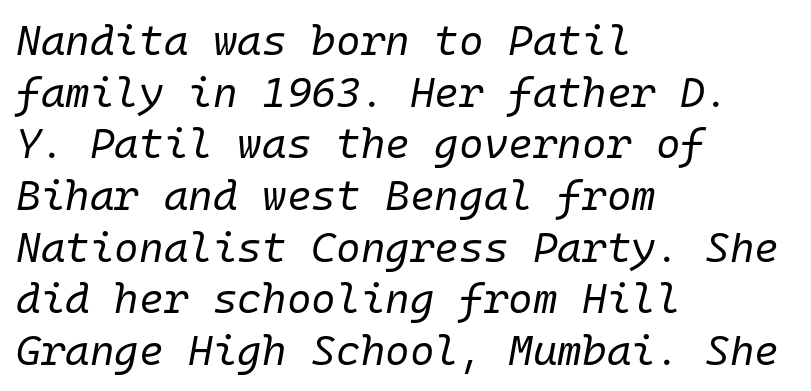
In terms of letterspacing, this is plain default setting. These glyphs show unthickened strokes, regular width or finer. The rendering anchors every line to the left-hand side. Note the uniform advance width — an 'i' takes as much space as an 'm'. Looking at the ascenders, they clearly lean. Underlining? Definitely not there.
